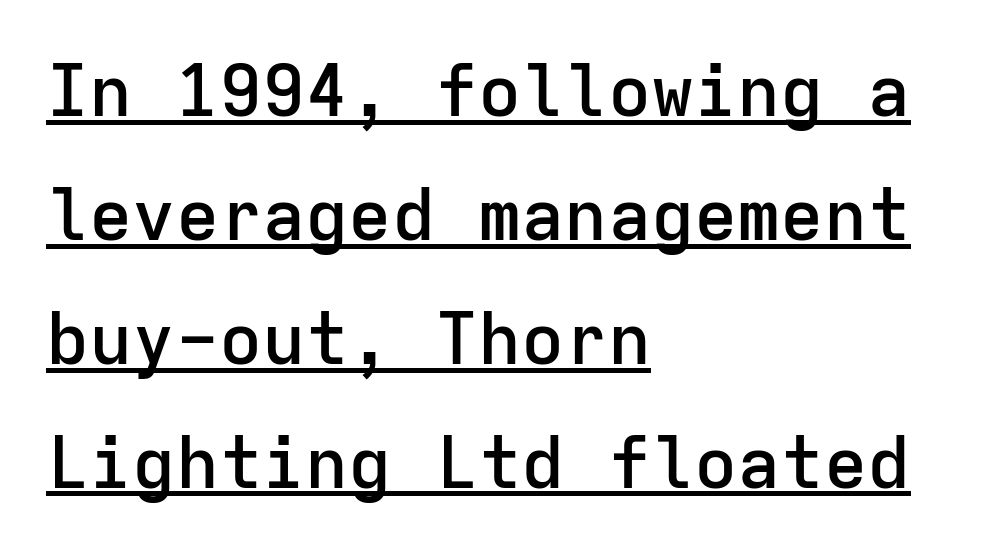
The image shows 72 px semibold sans-serif type, upright, monospaced; set left-aligned, line spacing 1.72x, normal letter spacing, underlined; low stroke contrast and a medium x-height.
